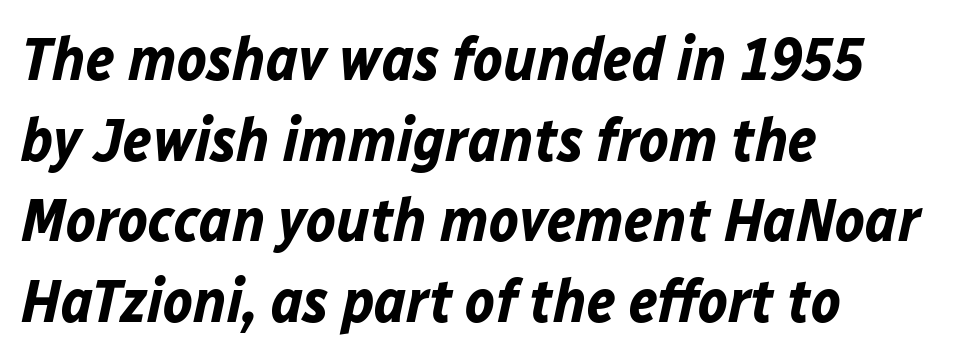
The image shows 62 px bold type, italic (leaning right); set left-aligned, normal line spacing (1.3x), normal letter spacing, not underlined; low stroke contrast and a medium x-height.
